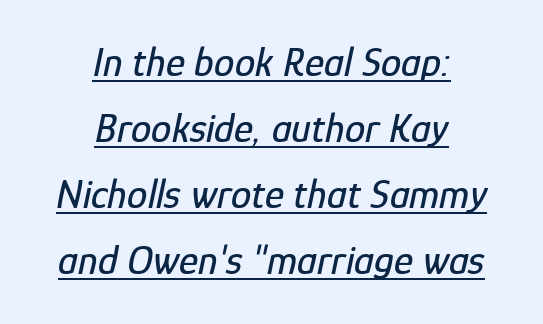
{"italic": "yes", "lean": "right", "slant_degrees": 12, "width": "condensed", "stroke_contrast": "low", "x_height": "medium", "monospaced": "no", "underline": "yes", "align": "center", "line_spacing": "normal", "line_spacing_ratio": 1.61, "letter_spacing": "normal", "letter_spacing_em": 0.0, "glyph_px": 41}
